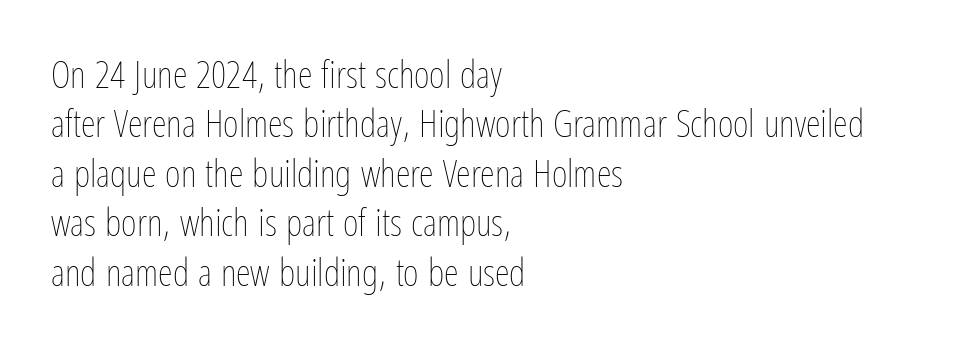
Q: Is the text bold? A: No.
Q: Is the text italic (slanted)? A: No, it is upright.
Q: Is the text underlined? A: No.
Q: How is the paragraph aligned? A: Left-aligned.
Q: Is the spacing between letters normal or unusually wide? A: Normal.
Q: Is the spacing between lines tight, normal or loose? A: Normal.
Q: Width (condensed, normal, or wide)? A: Condensed.
Q: Stroke contrast? A: Low.
Q: x-height? A: Medium.
Q: Monospaced? A: No.
